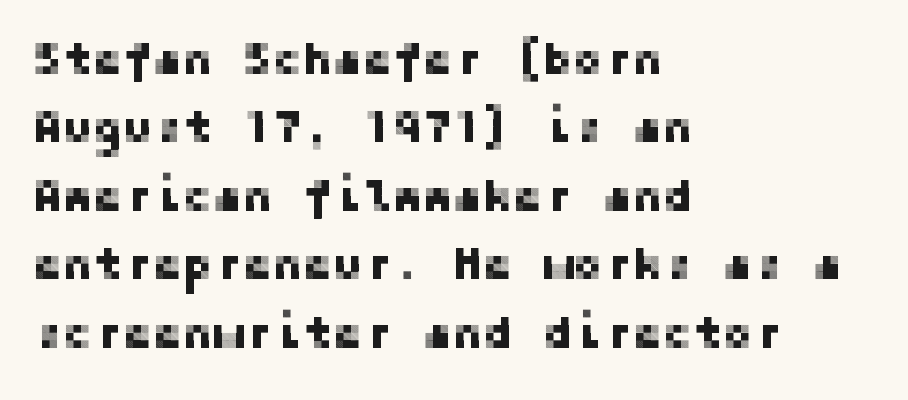
I'd call this a sans setting — the letters go barefoot. Honestly, the letter spacing is just normal — you wouldn't notice it. No word sits above an underline. Vertical strokes here are truly vertical.
